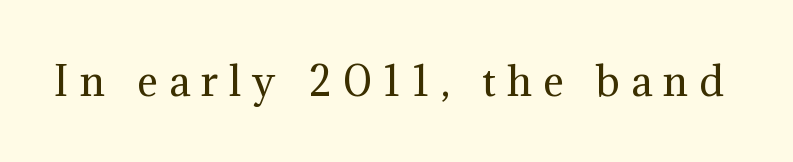
You could only call the tracking loose — the letters float apart. On a weight scale, this lands at 450 or below. The foot of each line stays bare and open. Do the characters align in a grid? No, the font is proportional. Characters remain perfectly vertical along every line. Stroke terminals: seriffed.
